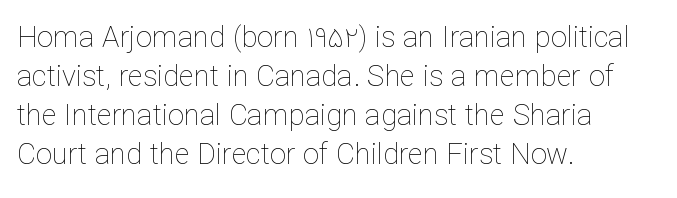
{"italic": "no", "bold": "no", "weight": "thin", "width": "normal", "stroke_contrast": "low", "x_height": "medium", "monospaced": "no", "underline": "no", "align": "left", "line_spacing": "normal", "line_spacing_ratio": 1.35, "letter_spacing": "normal", "letter_spacing_em": 0.0, "glyph_px": 29}
